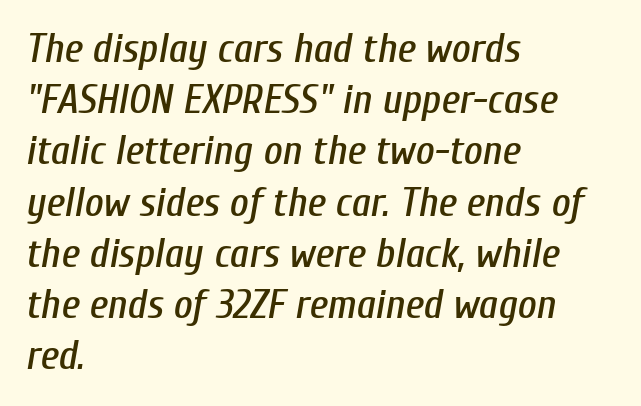
Q: Is the text italic (slanted)? A: Yes, it leans right by about 10 degrees.
Q: Is the text underlined? A: No.
Q: How is the paragraph aligned? A: Left-aligned.
Q: Is the spacing between letters normal or unusually wide? A: Normal.
Q: Is the spacing between lines tight, normal or loose? A: Normal.
Q: Width (condensed, normal, or wide)? A: Condensed.
Q: Stroke contrast? A: Low.
Q: x-height? A: Medium.
Q: Monospaced? A: No.
